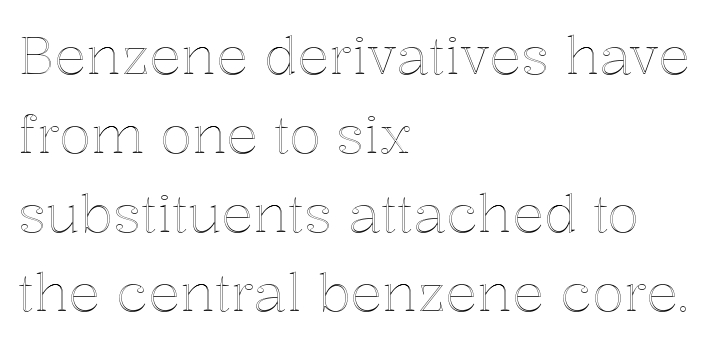
Descenders are the only things crossing below the line. This is the regular roman posture of the typeface. Vertically, the passage feels balanced, rows spaced as you'd expect. Is the letter spacing exaggerated? No — it looks like the ordinary default. A typesetter would call this proportional, since set widths differ per character.
